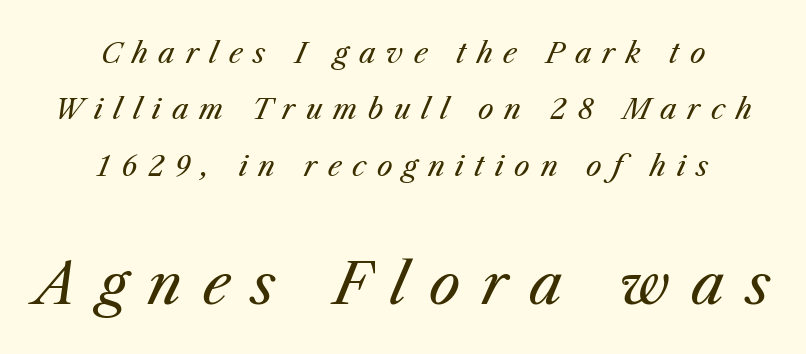
{"italic": "yes", "lean": "right", "slant_degrees": 23, "bold": "no", "weight": "regular", "width": "normal", "stroke_contrast": "medium", "x_height": "medium", "monospaced": "no", "underline": "no", "align": "center", "line_spacing": "loose", "line_spacing_ratio": 2.01, "letter_spacing": "wide", "letter_spacing_em": 0.38, "larger_block": "second", "size_ratio": 2.0, "glyph_px": 56}
